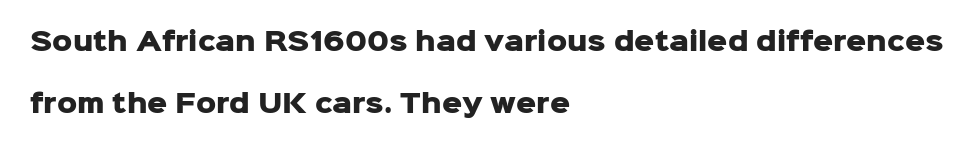
Loosely led — the rows are spread out. Quick note: not italic, upright. Reading down the block, your eye returns to a fixed left position each line. Notice how thick the strokes are: this is what a full bold looks like.
